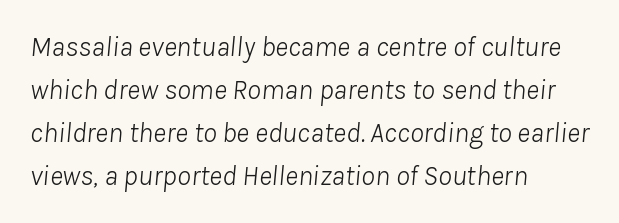
Q: Is the text bold? A: No.
Q: Is the text italic (slanted)? A: Yes, it leans right by about 8 degrees.
Q: Is the text underlined? A: No.
Q: How is the paragraph aligned? A: Left-aligned.
Q: Is the spacing between letters normal or unusually wide? A: Normal.
Q: Is the spacing between lines tight, normal or loose? A: Normal.
Q: Width (condensed, normal, or wide)? A: Normal.
Q: Stroke contrast? A: Low.
Q: x-height? A: Medium.
Q: Monospaced? A: No.
